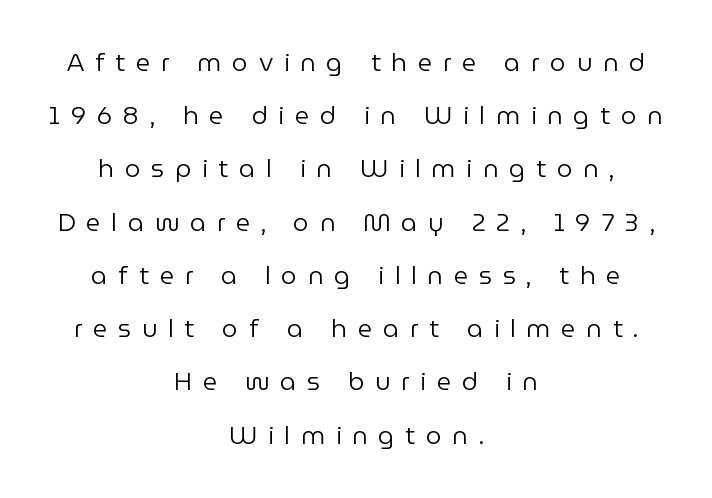
Q: Is the text bold? A: No.
Q: Is the text italic (slanted)? A: No, it is upright.
Q: Is the text underlined? A: No.
Q: How is the paragraph aligned? A: Centered.
Q: Is the spacing between letters normal or unusually wide? A: Unusually wide.
Q: Is the spacing between lines tight, normal or loose? A: Loose.
